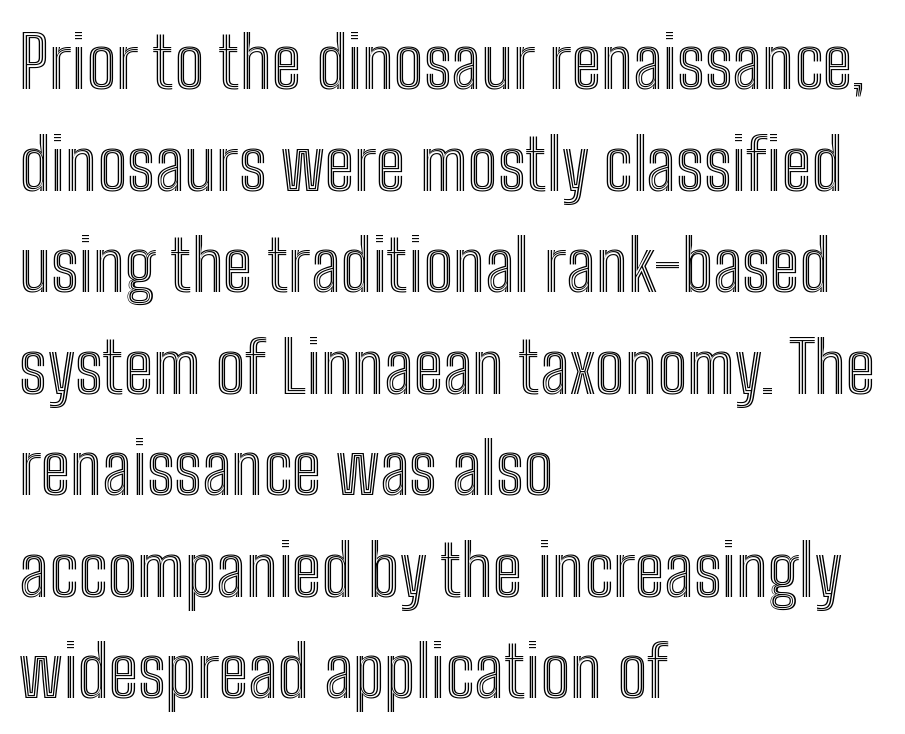
Casual observation: everything's shoved over to the left. No word sits above an underline. Ordinary non-slanted type is in use. Letter spacing: default. The space between consecutive lines is moderate. You could not count columns in this text — the font is proportionally spaced.
